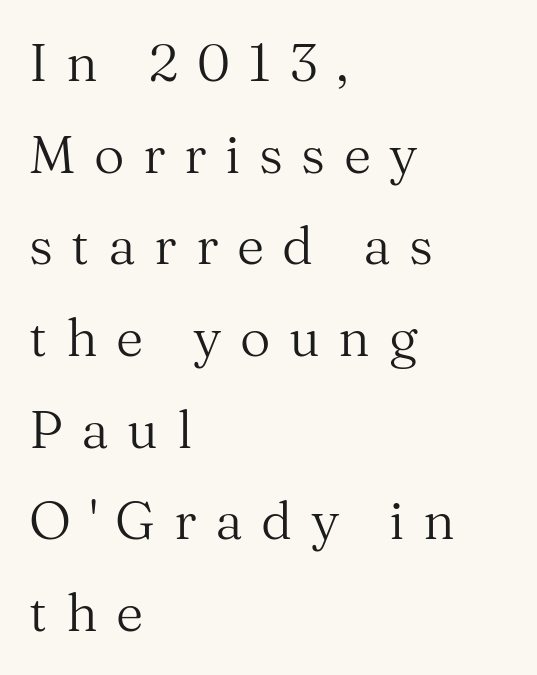
This rendering widens character spacing well past its baseline value. The space beneath each line is pristine and unruled. Italic? Not at all — the glyphs are vertical. Ink coverage per letter is moderate at most. Note the varied advance widths — an 'i' is clearly narrower than an 'm'. A student would call this left alignment; a typographer would say flush left, rag right.
